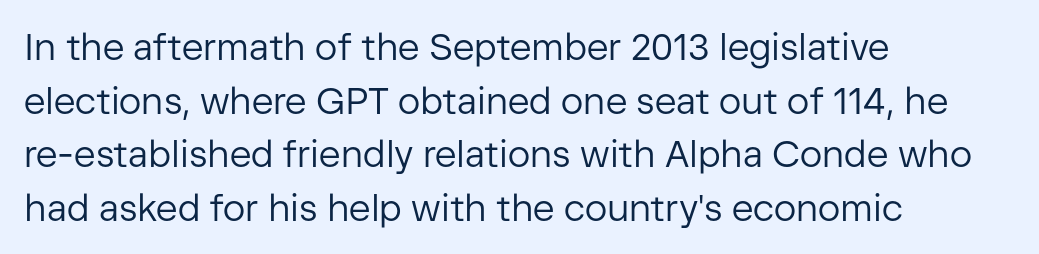
Where is the straight margin? On the left. Counters stay open thanks to moderate or lighter strokes. Normally led — the rows are evenly, conventionally spaced. You could call the tracking neutral — neither tight nor loose. Is this a fixed-width face? No — the glyphs have proportional, varying widths.
